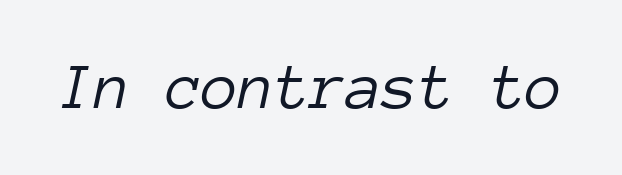
The face used here is monospaced, like something from a code editor. A light-to-regular cut is what we see here. The words here are not underlined. The axis of the letterforms is tilted away from vertical. Here the glyphs are tracked normally, forming tight word shapes.
